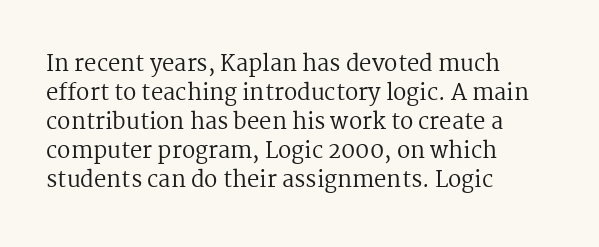
Tall strokes in this sample are plumb rather than angled. The passage shown has conventional tracking throughout. Every row of glyphs begins at an identical x-position on the left. A normal amount of white space separates one row of letters from the next. Type without underlining.
